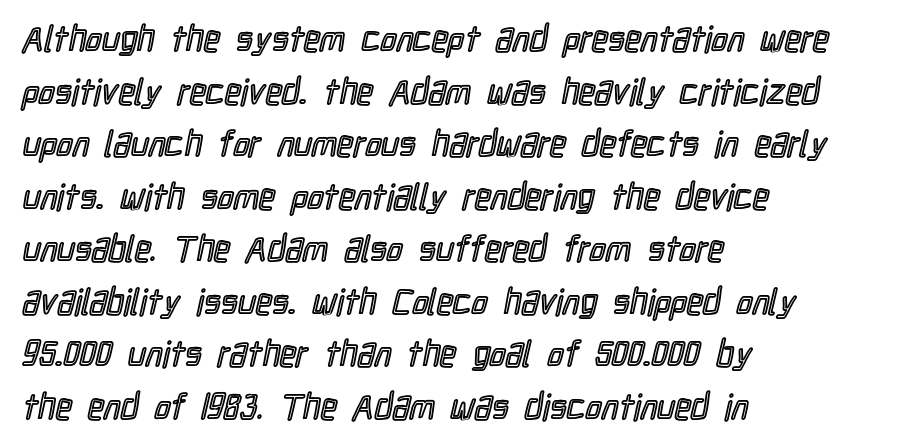
{"width": "condensed", "x_height": "medium", "monospaced": "no", "underline": "no", "align": "left", "line_spacing": "normal", "line_spacing_ratio": 1.46, "letter_spacing": "normal", "letter_spacing_em": 0.0, "glyph_px": 36}
